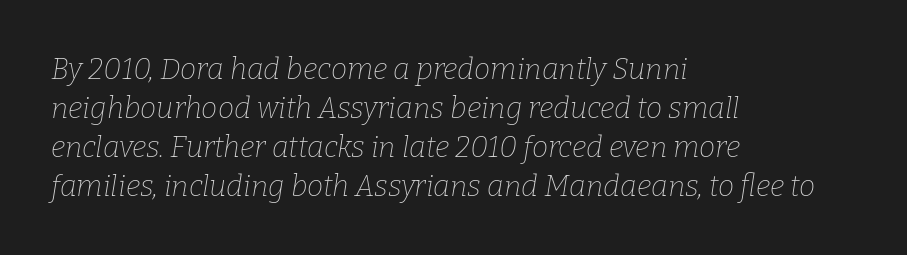
The image shows 29 px thin serif type, italic (leaning right); set left-aligned, normal line spacing (1.34x), normal letter spacing, not underlined; low stroke contrast and a medium x-height.
